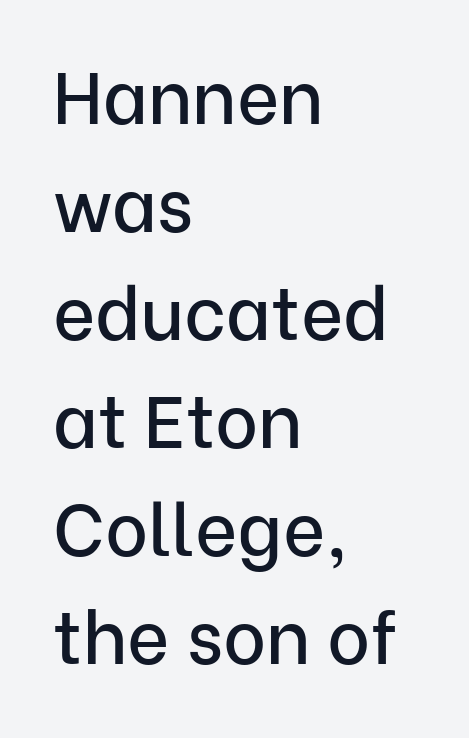
Caption: standard tracking, unaltered. Regular leading. Descender tails drop into unmarked territory. Varying glyph widths throughout — classic text-font behaviour.
